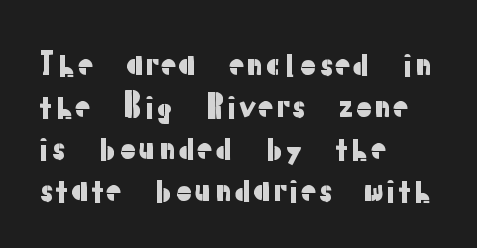
Tracking value appears to be zero — textbook default spacing. Honestly, there is no underline to notice here at all. Do the characters align in a grid? No, the font is proportional. All the whitespace from short lines collects on the right.
